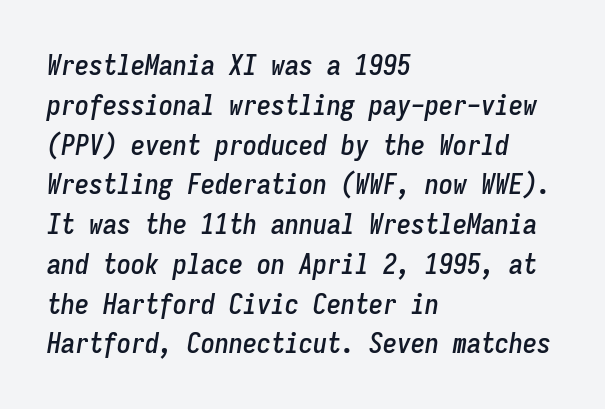
The space between consecutive lines is moderate. This sample has the even, mechanical cadence of fixed-width lettering. Has an underline been added? It has not. Letter spacing: default.
